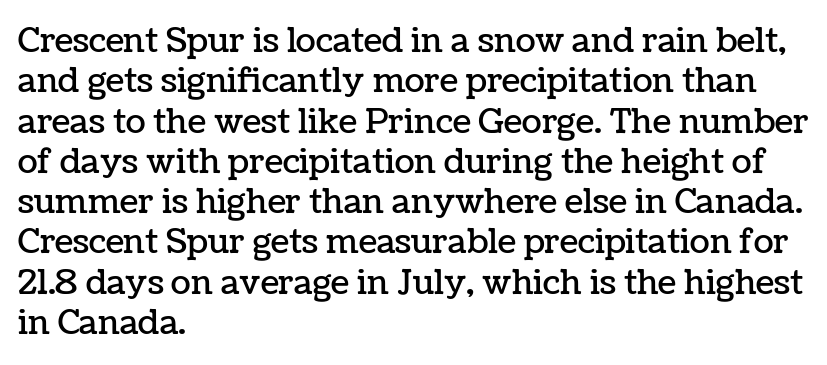
Q: Is the text italic (slanted)? A: No, it is upright.
Q: Is the text underlined? A: No.
Q: How is the paragraph aligned? A: Left-aligned.
Q: Is the spacing between letters normal or unusually wide? A: Normal.
Q: Width (condensed, normal, or wide)? A: Normal.
Q: Stroke contrast? A: Low.
Q: x-height? A: Medium.
Q: Monospaced? A: No.
